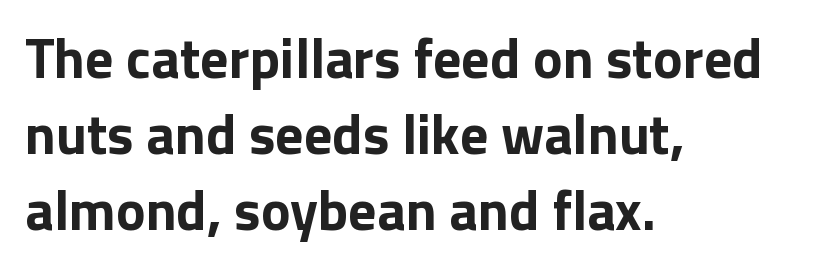
Q: Is the text bold? A: Yes.
Q: Is the text italic (slanted)? A: No, it is upright.
Q: Is the typeface a serif or a sans-serif typeface? A: Sans-serif.
Q: Is the text underlined? A: No.
Q: How is the paragraph aligned? A: Left-aligned.
Q: Is the spacing between letters normal or unusually wide? A: Normal.
Q: Is the spacing between lines tight, normal or loose? A: Normal.
Q: Width (condensed, normal, or wide)? A: Normal.
Q: Stroke contrast? A: Low.
Q: x-height? A: Medium.
Q: Monospaced? A: No.
